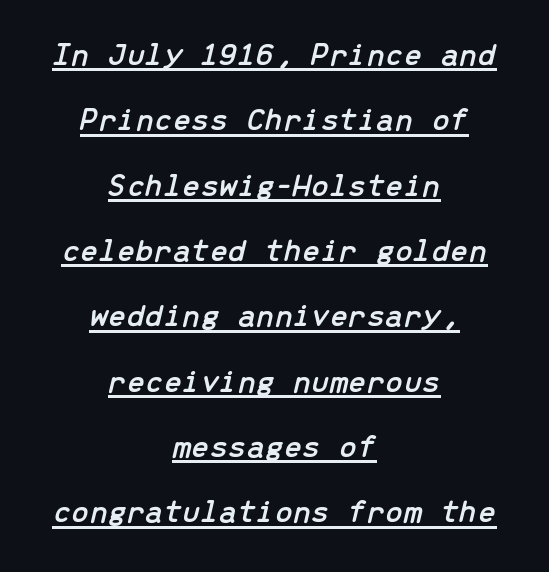
Q: Is the text italic (slanted)? A: Yes, it leans right by about 13 degrees.
Q: Is the text underlined? A: Yes.
Q: How is the paragraph aligned? A: Centered.
Q: Is the spacing between letters normal or unusually wide? A: Normal.
Q: Is the spacing between lines tight, normal or loose? A: Loose.
Q: Width (condensed, normal, or wide)? A: Normal.
Q: Stroke contrast? A: Low.
Q: x-height? A: Medium.
Q: Monospaced? A: Yes.
